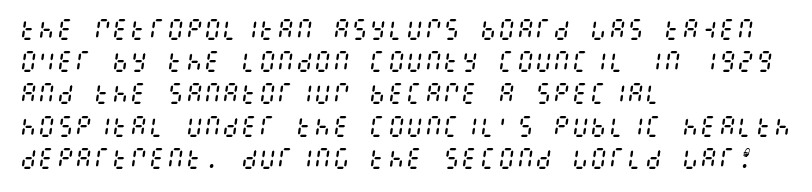
Q: Is the text bold? A: No.
Q: Is the text italic (slanted)? A: Yes, it leans right by about 8 degrees.
Q: Is the text underlined? A: No.
Q: How is the paragraph aligned? A: Left-aligned.
Q: Is the spacing between letters normal or unusually wide? A: Normal.
Q: Is the spacing between lines tight, normal or loose? A: Normal.
